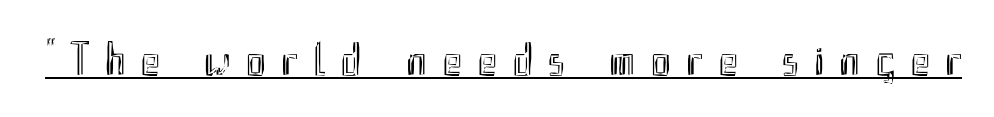
The image shows 47 px condensed type, upright; set unusually wide letter spacing (+0.32 em), underlined; a small x-height.
